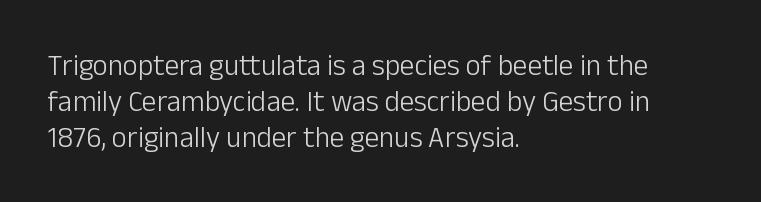
The space beneath each line is pristine and unruled. Between one letter and the next there's only the usual sliver of space. Casual observation: everything's shoved over to the left. Each new line begins a customary step beneath the previous one.
